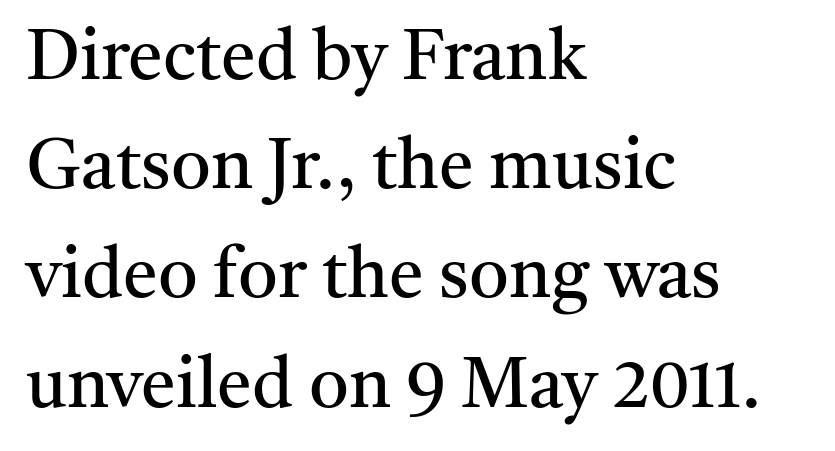
The image shows 70 px regular-weight serif type, upright; set left-aligned, normal line spacing (1.56x), normal letter spacing, not underlined; medium stroke contrast and a medium x-height.
